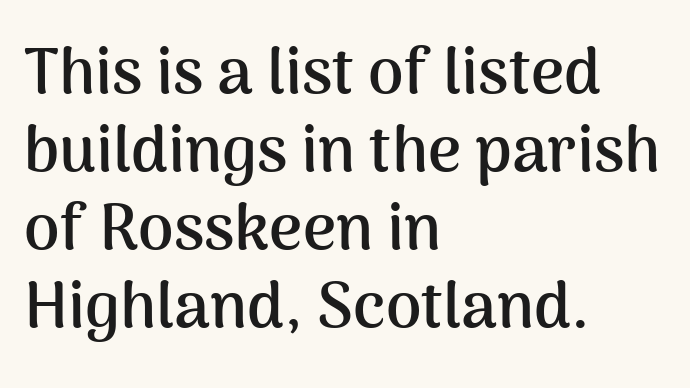
Q: Is the text bold? A: Yes.
Q: Is the text italic (slanted)? A: No, it is upright.
Q: Is the typeface a serif or a sans-serif typeface? A: Sans-serif.
Q: Is the text underlined? A: No.
Q: How is the paragraph aligned? A: Left-aligned.
Q: Is the spacing between letters normal or unusually wide? A: Normal.
Q: Width (condensed, normal, or wide)? A: Normal.
Q: Stroke contrast? A: Medium.
Q: x-height? A: Medium.
Q: Monospaced? A: No.
